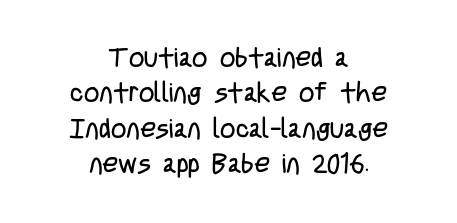
The letterforms sit at book weight or below. Ordinary non-slanted type is in use. The space between consecutive lines is moderate. Letters rest on an invisible, unmarked baseline.
